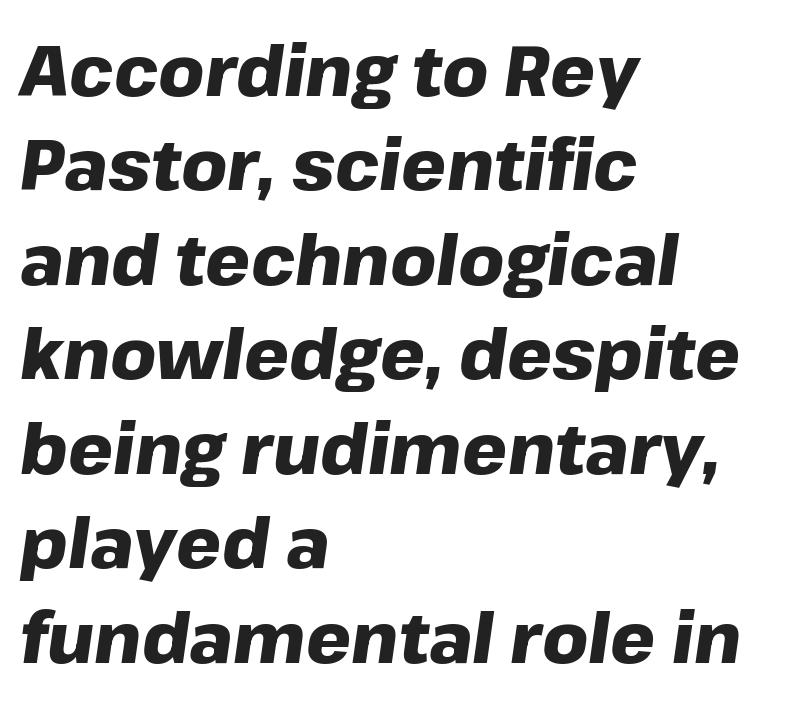
{"italic": "yes", "lean": "right", "slant_degrees": 8, "bold": "yes", "weight": "heavy", "width": "normal", "stroke_contrast": "low", "x_height": "medium", "monospaced": "no", "underline": "no", "align": "left", "line_spacing": "normal", "line_spacing_ratio": 1.33, "letter_spacing": "normal", "letter_spacing_em": 0.0, "glyph_px": 71}
